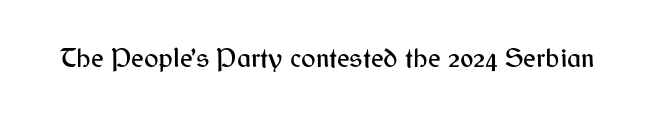
This rendering leaves character spacing at its baseline value. Has an underline been added? It has not. No italicization has been applied; the sample stays upright.
